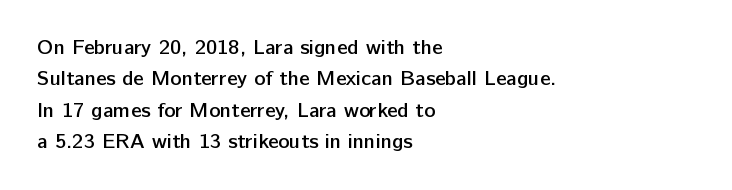
Q: Is the text bold? A: Semi-bold.
Q: Is the text italic (slanted)? A: No, it is upright.
Q: Is the text underlined? A: No.
Q: How is the paragraph aligned? A: Left-aligned.
Q: Is the spacing between letters normal or unusually wide? A: Normal.
Q: Is the spacing between lines tight, normal or loose? A: Normal.
